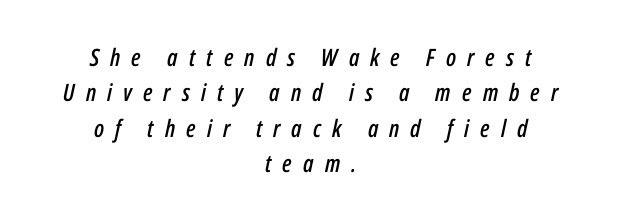
The face used here has a pronounced slope to its letters. Whoever set this chose a conventional vertical rhythm. Horizontal alignment here is central, giving a formal, balanced look. Descenders hang freely into open space. Spacing between characters has been opened up far beyond the box default.
